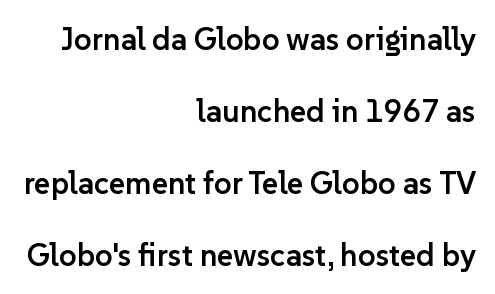
The image shows 31 px semibold sans-serif type, upright; set right-aligned, loose line spacing (2.32x), normal letter spacing, not underlined; low stroke contrast and a medium x-height.
